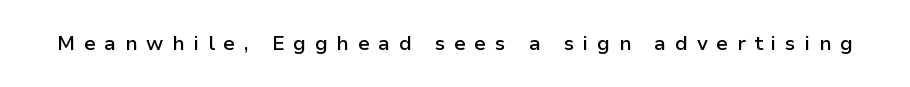
The image shows 20 px text type, upright; set unusually wide letter spacing (+0.43 em), not underlined.
